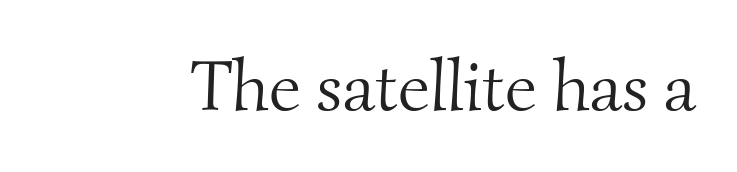
The image shows 71 px light serif type; set normal letter spacing, not underlined; medium stroke contrast and a small x-height.
